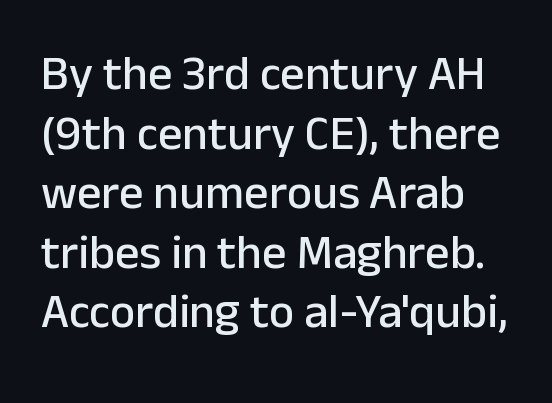
The image shows 48 px sans-serif type, upright; set line spacing 1.24x, normal letter spacing, not underlined; low stroke contrast and a medium x-height.
